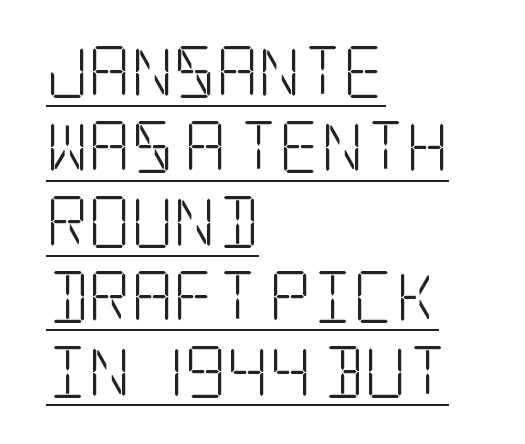
The image shows 52 px light, condensed serif type, upright; set left-aligned, normal line spacing (1.44x), normal letter spacing, underlined; low stroke contrast and a large x-height.
